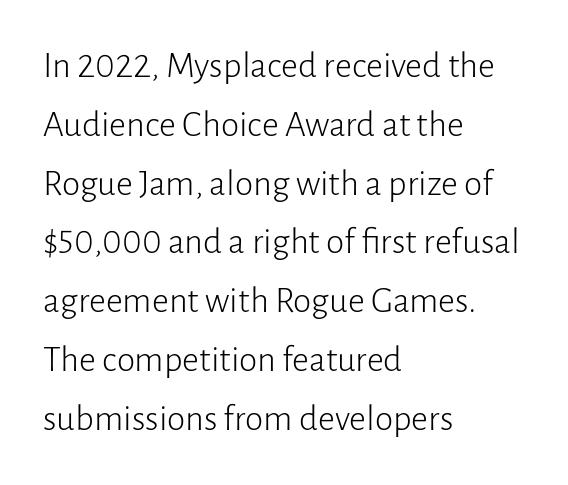
Posture: upright roman. All the whitespace from short lines collects on the right. Weight class: somewhere from thin through regular. The letters advance in unequal steps, a hallmark of proportional type.
